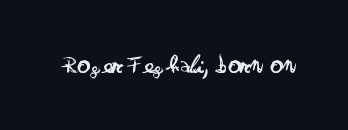
A roman cut, with each character standing at attention. Decoration check: the copy has no underline. The gaps between neighbouring characters are ordinary and unremarkable. Bold? No — there's no thickening of the strokes.
